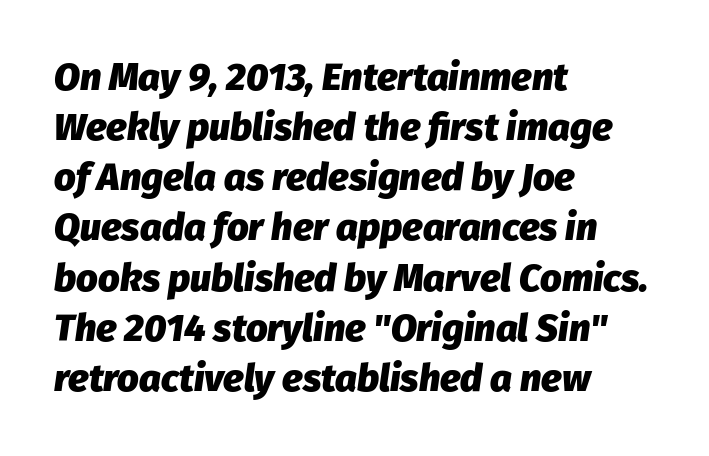
Q: Is the text bold? A: Yes.
Q: Is the text italic (slanted)? A: Yes, it leans right by about 8 degrees.
Q: Is the text underlined? A: No.
Q: How is the paragraph aligned? A: Left-aligned.
Q: Is the spacing between letters normal or unusually wide? A: Normal.
Q: Is the spacing between lines tight, normal or loose? A: Normal.
Q: Width (condensed, normal, or wide)? A: Normal.
Q: Stroke contrast? A: Low.
Q: x-height? A: Medium.
Q: Monospaced? A: No.
